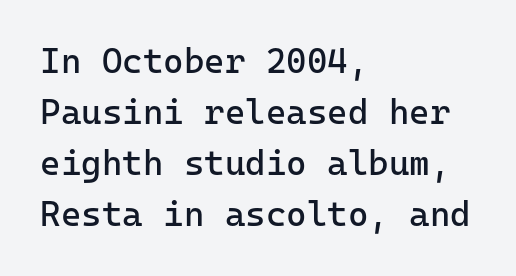
{"serif": "no", "italic": "no", "bold": "no", "weight": "regular", "width": "normal", "stroke_contrast": "low", "x_height": "medium", "monospaced": "yes", "underline": "no", "align": "left", "line_spacing": "normal", "line_spacing_ratio": 1.46, "letter_spacing": "normal", "letter_spacing_em": 0.0, "glyph_px": 35}
